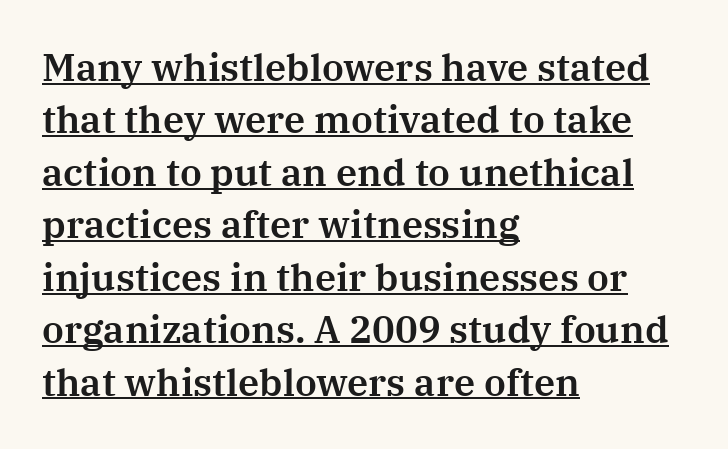
{"serif": "yes", "italic": "no", "width": "normal", "stroke_contrast": "medium", "x_height": "medium", "monospaced": "no", "underline": "yes", "align": "left", "line_spacing": "normal", "line_spacing_ratio": 1.38, "letter_spacing": "normal", "letter_spacing_em": 0.0, "glyph_px": 38}
